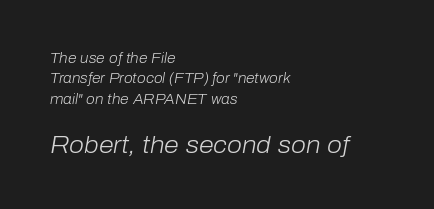
Q: Is the text bold? A: No.
Q: Is the text italic (slanted)? A: Yes, it leans right by about 10 degrees.
Q: Is the text underlined? A: No.
Q: How is the paragraph aligned? A: Left-aligned.
Q: Is the spacing between letters normal or unusually wide? A: Normal.
Q: Is the spacing between lines tight, normal or loose? A: Normal.
Q: Which block of text is set in a larger size, the first (top) or the second (bottom)? A: The second (bottom) one.
